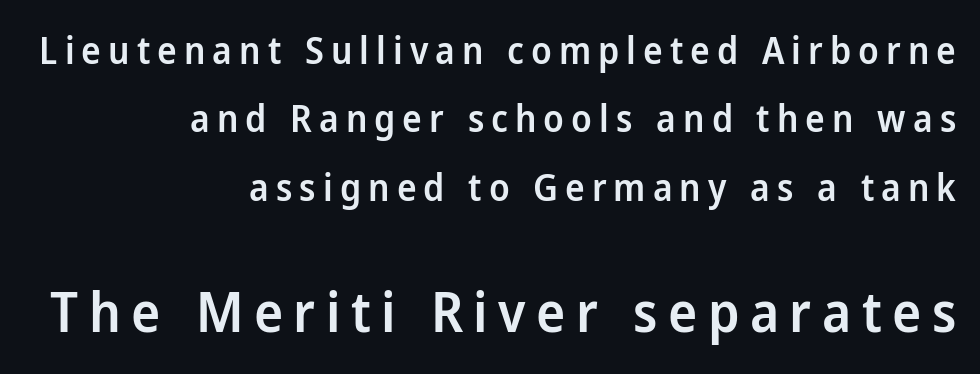
Q: Is the text bold? A: Semi-bold.
Q: Is the text italic (slanted)? A: No, it is upright.
Q: Is the typeface a serif or a sans-serif typeface? A: Sans-serif.
Q: Is the text underlined? A: No.
Q: How is the paragraph aligned? A: Right-aligned.
Q: Which block of text is set in a larger size, the first (top) or the second (bottom)? A: The second (bottom) one.
Q: Width (condensed, normal, or wide)? A: Normal.
Q: Stroke contrast? A: Low.
Q: x-height? A: Medium.
Q: Monospaced? A: No.
